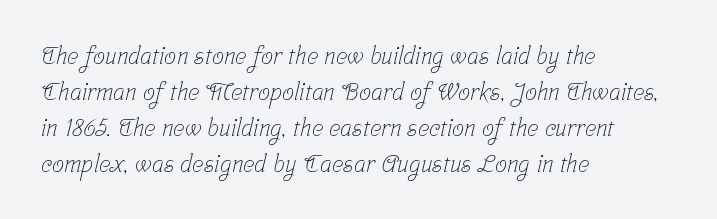
Q: Is the text bold? A: No.
Q: Is the text underlined? A: No.
Q: How is the paragraph aligned? A: Left-aligned.
Q: Is the spacing between letters normal or unusually wide? A: Normal.
Q: Is the spacing between lines tight, normal or loose? A: Normal.
